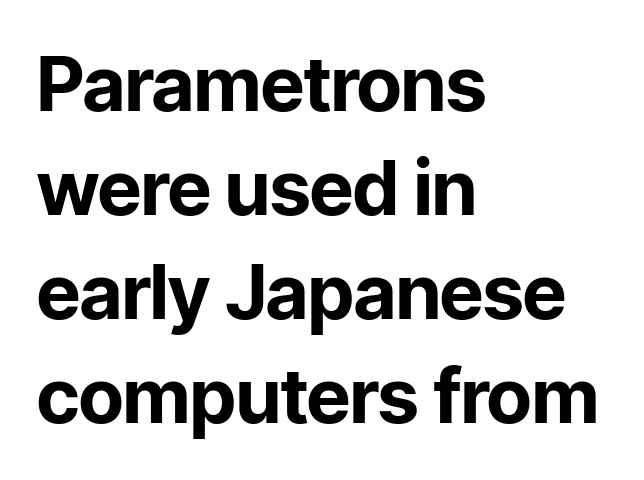
The image shows 76 px bold sans-serif type, upright; set left-aligned, normal line spacing (1.37x), normal letter spacing, not underlined; low stroke contrast and a medium x-height.
